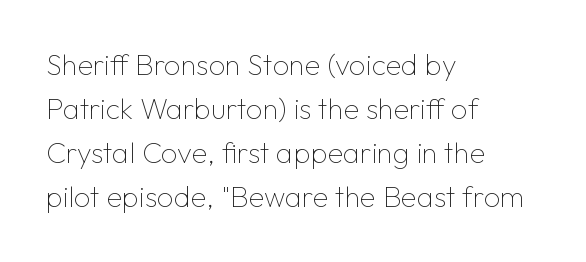
Q: Is the text bold? A: No.
Q: Is the text italic (slanted)? A: No, it is upright.
Q: Is the typeface a serif or a sans-serif typeface? A: Sans-serif.
Q: Is the text underlined? A: No.
Q: How is the paragraph aligned? A: Left-aligned.
Q: Is the spacing between letters normal or unusually wide? A: Normal.
Q: Is the spacing between lines tight, normal or loose? A: Normal.
Q: Width (condensed, normal, or wide)? A: Normal.
Q: Stroke contrast? A: Low.
Q: x-height? A: Medium.
Q: Monospaced? A: No.
